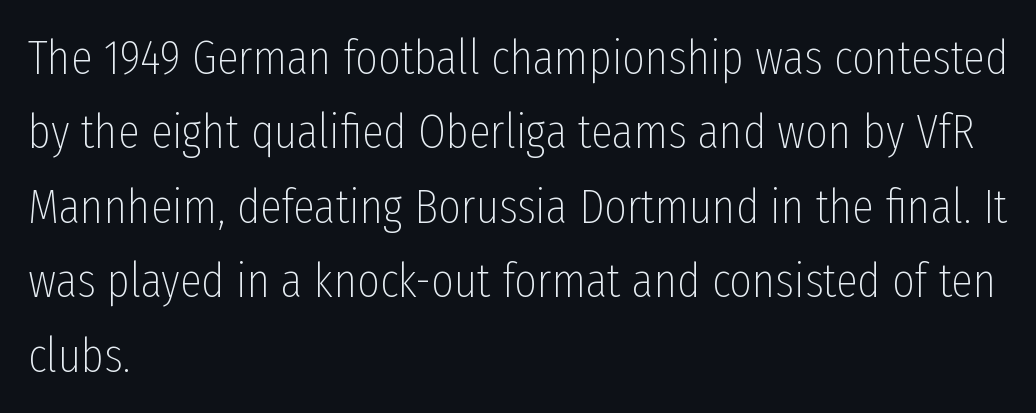
Q: Is the text bold? A: No.
Q: Is the text italic (slanted)? A: No, it is upright.
Q: Is the typeface a serif or a sans-serif typeface? A: Sans-serif.
Q: Is the text underlined? A: No.
Q: How is the paragraph aligned? A: Left-aligned.
Q: Is the spacing between letters normal or unusually wide? A: Normal.
Q: Is the spacing between lines tight, normal or loose? A: Normal.
Q: Width (condensed, normal, or wide)? A: Condensed.
Q: Stroke contrast? A: Low.
Q: x-height? A: Medium.
Q: Monospaced? A: No.
